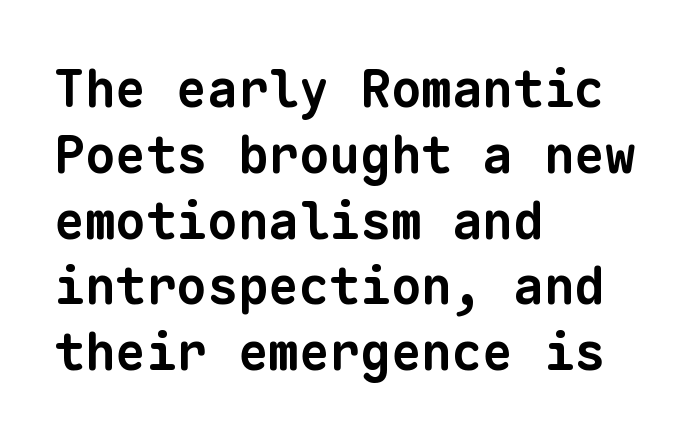
{"serif": "no", "bold": "yes", "weight": "bold", "width": "normal", "stroke_contrast": "low", "x_height": "medium", "monospaced": "yes", "underline": "no", "align": "left", "line_spacing": "normal", "line_spacing_ratio": 1.29, "letter_spacing": "normal", "letter_spacing_em": 0.0, "glyph_px": 51}
